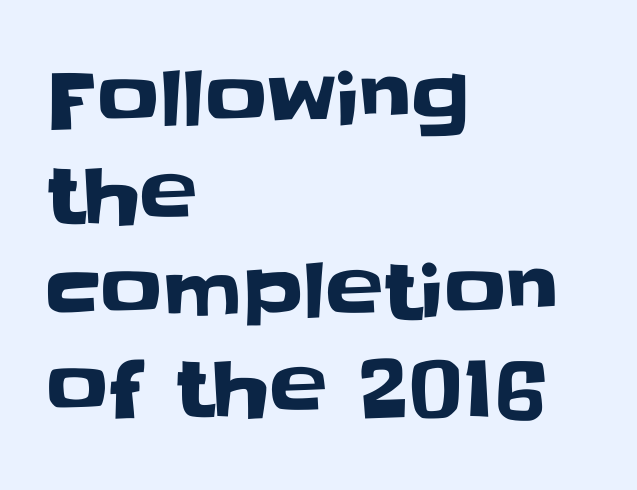
Q: Is the text italic (slanted)? A: No, it is upright.
Q: Is the typeface a serif or a sans-serif typeface? A: Sans-serif.
Q: Is the text underlined? A: No.
Q: How is the paragraph aligned? A: Left-aligned.
Q: Is the spacing between letters normal or unusually wide? A: Normal.
Q: Is the spacing between lines tight, normal or loose? A: Normal.
Q: Width (condensed, normal, or wide)? A: Normal.
Q: Stroke contrast? A: Low.
Q: x-height? A: Large.
Q: Monospaced? A: No.
